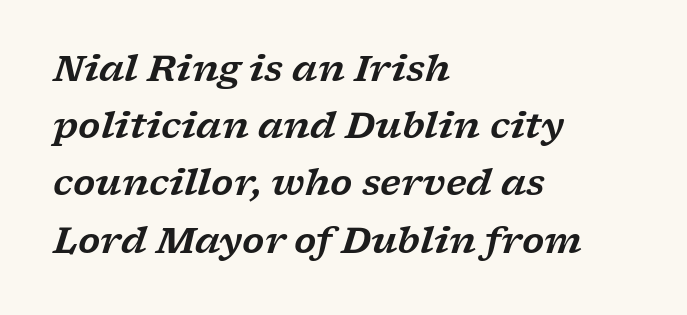
Q: Is the text italic (slanted)? A: Yes, it leans right by about 17 degrees.
Q: Is the typeface a serif or a sans-serif typeface? A: Serif.
Q: Is the text underlined? A: No.
Q: How is the paragraph aligned? A: Left-aligned.
Q: Is the spacing between letters normal or unusually wide? A: Normal.
Q: Is the spacing between lines tight, normal or loose? A: Normal.
Q: Width (condensed, normal, or wide)? A: Wide.
Q: Stroke contrast? A: Low.
Q: x-height? A: Medium.
Q: Monospaced? A: No.
